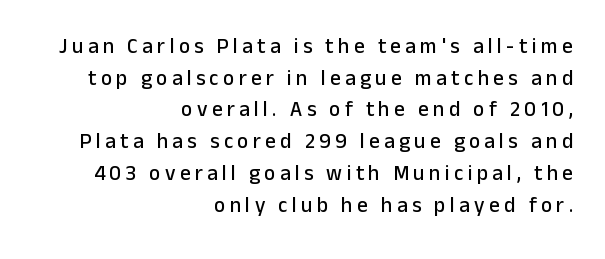
{"italic": "no", "underline": "no", "align": "right", "line_spacing": "normal", "line_spacing_ratio": 1.51, "letter_spacing": "wide", "letter_spacing_em": 0.21, "glyph_px": 21}
